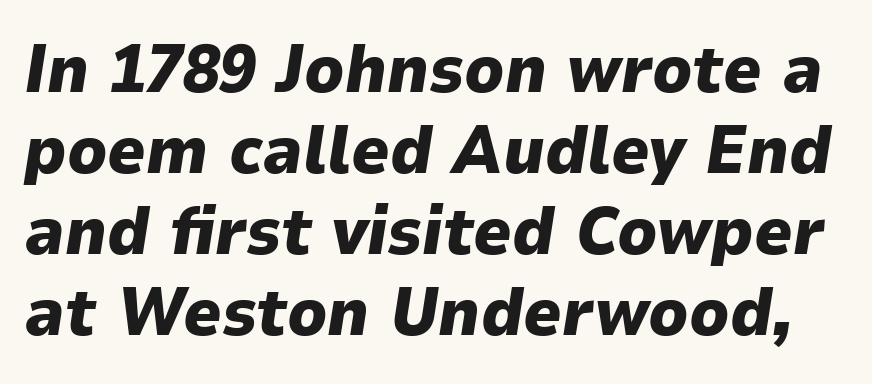
{"italic": "yes", "lean": "right", "slant_degrees": 9, "bold": "yes", "weight": "heavy", "width": "normal", "stroke_contrast": "low", "x_height": "medium", "monospaced": "no", "underline": "no", "line_spacing_ratio": 1.21, "letter_spacing": "normal", "letter_spacing_em": 0.0, "glyph_px": 67}
